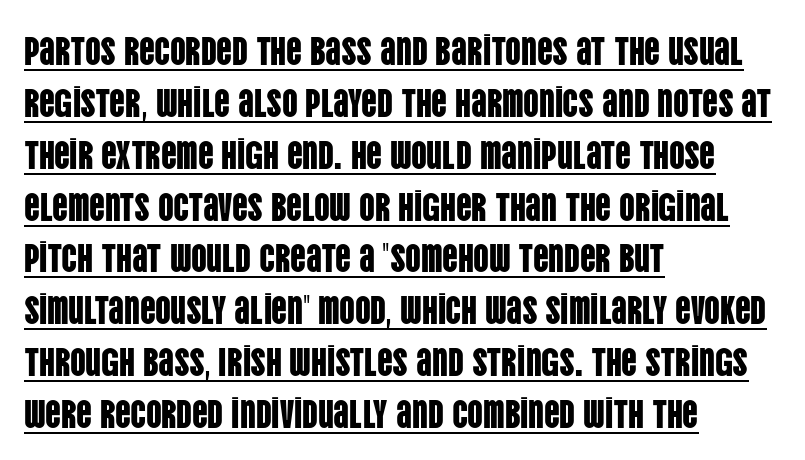
The image shows 39 px condensed sans-serif type, upright; set left-aligned, normal line spacing (1.33x), normal letter spacing, underlined; low stroke contrast and a large x-height.
